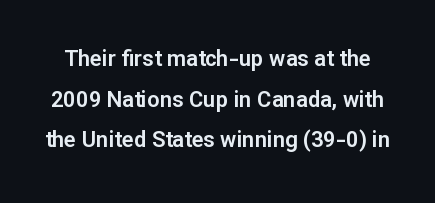
{"italic": "no", "underline": "no", "line_spacing_ratio": 1.85, "letter_spacing": "normal", "letter_spacing_em": 0.0, "glyph_px": 22}
